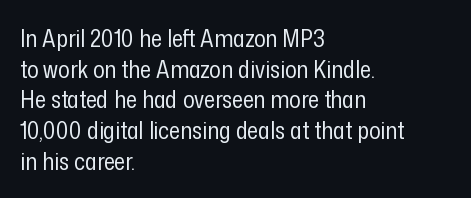
Q: Is the text bold? A: No.
Q: Is the text italic (slanted)? A: No, it is upright.
Q: Is the text underlined? A: No.
Q: How is the paragraph aligned? A: Left-aligned.
Q: Is the spacing between letters normal or unusually wide? A: Normal.
Q: Is the spacing between lines tight, normal or loose? A: Normal.
